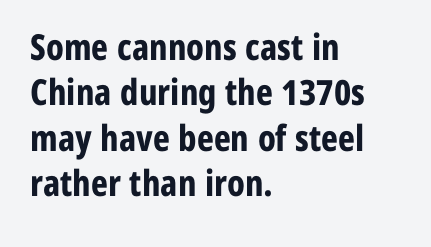
Q: Is the text bold? A: Yes.
Q: Is the text italic (slanted)? A: No, it is upright.
Q: Is the typeface a serif or a sans-serif typeface? A: Sans-serif.
Q: Is the text underlined? A: No.
Q: How is the paragraph aligned? A: Left-aligned.
Q: Is the spacing between letters normal or unusually wide? A: Normal.
Q: Is the spacing between lines tight, normal or loose? A: Normal.
Q: Width (condensed, normal, or wide)? A: Condensed.
Q: Stroke contrast? A: Low.
Q: x-height? A: Medium.
Q: Monospaced? A: No.
